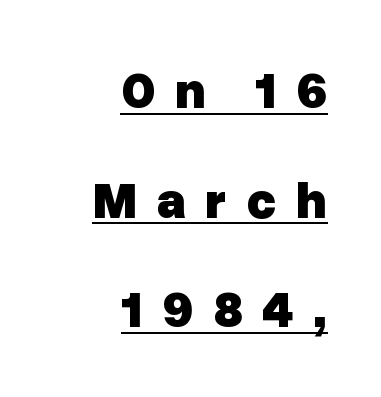
Q: Is the text bold? A: Yes.
Q: Is the text italic (slanted)? A: No, it is upright.
Q: Is the typeface a serif or a sans-serif typeface? A: Sans-serif.
Q: Is the text underlined? A: Yes.
Q: How is the paragraph aligned? A: Right-aligned.
Q: Is the spacing between letters normal or unusually wide? A: Unusually wide.
Q: Is the spacing between lines tight, normal or loose? A: Loose.
Q: Width (condensed, normal, or wide)? A: Normal.
Q: Stroke contrast? A: Low.
Q: x-height? A: Medium.
Q: Monospaced? A: No.
